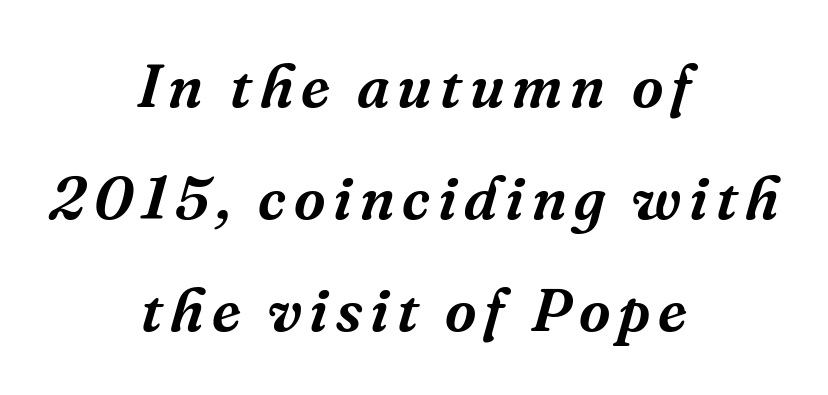
The image shows 61 px serif type, italic (leaning right); set centered, line spacing 1.84x, not underlined; medium stroke contrast and a medium x-height.
